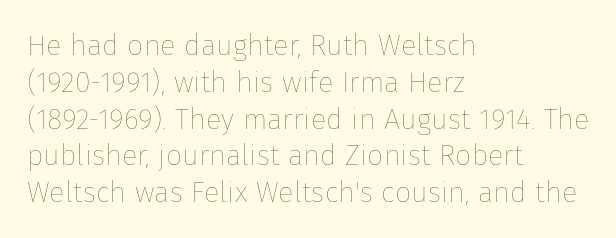
No chunkiness to these letters — they're not bold. Clear beneath every line of the passage. Successive baselines arrive at the customary interval. The face used here is rendered with its standard letterfit. Each line starts at the same left margin while the right side varies.
